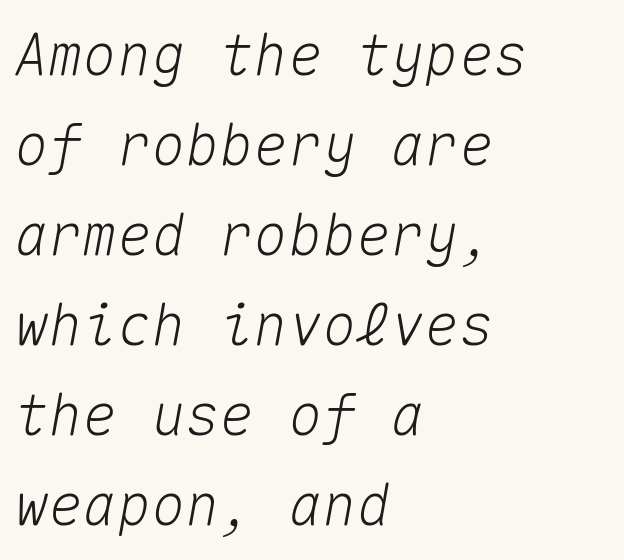
Q: Is the text italic (slanted)? A: Yes, it leans right by about 10 degrees.
Q: Is the text underlined? A: No.
Q: How is the paragraph aligned? A: Left-aligned.
Q: Is the spacing between letters normal or unusually wide? A: Normal.
Q: Is the spacing between lines tight, normal or loose? A: Normal.
Q: Width (condensed, normal, or wide)? A: Normal.
Q: Stroke contrast? A: Medium.
Q: x-height? A: Medium.
Q: Monospaced? A: Yes.
